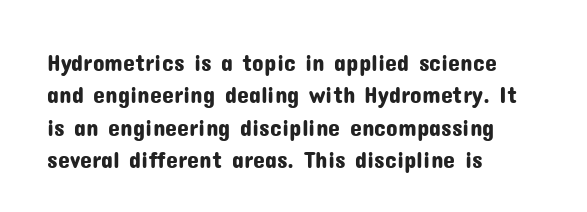
Q: Is the text italic (slanted)? A: No, it is upright.
Q: Is the text underlined? A: No.
Q: How is the paragraph aligned? A: Left-aligned.
Q: Is the spacing between letters normal or unusually wide? A: Normal.
Q: Is the spacing between lines tight, normal or loose? A: Normal.
